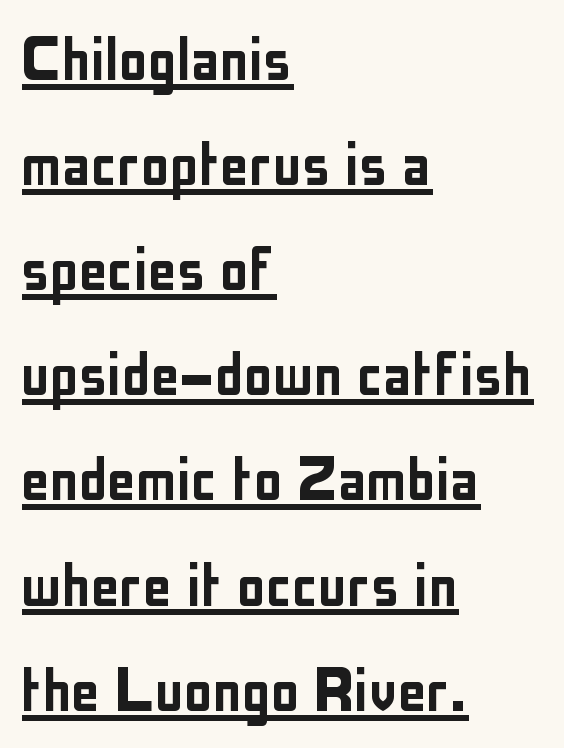
{"serif": "no", "italic": "no", "width": "condensed", "stroke_contrast": "low", "x_height": "medium", "monospaced": "no", "underline": "yes", "align": "left", "line_spacing": "normal", "line_spacing_ratio": 1.46, "letter_spacing": "normal", "letter_spacing_em": 0.0, "glyph_px": 72}
